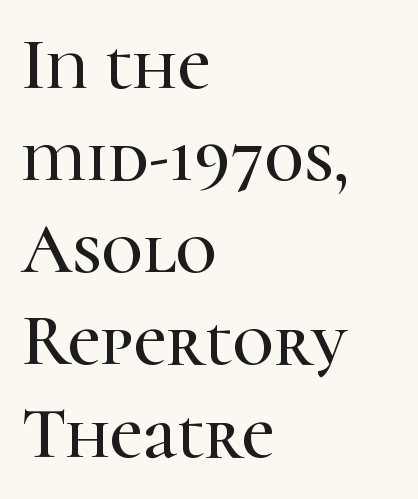
Compared with typical paragraphs, the rows here are spaced about the same. Does extra space separate the letters? No, they use regular spacing. Old-style or modern, the face here clearly has serifs. Line starts are locked; line ends wander. The axis of the letterforms is exactly vertical.
